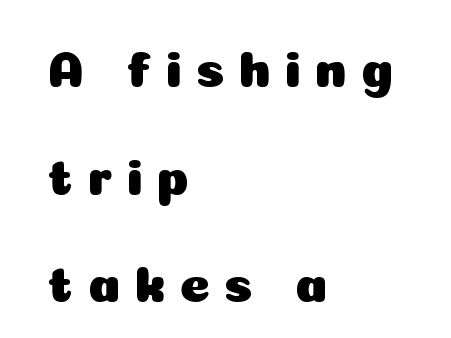
{"serif": "no", "italic": "no", "width": "normal", "stroke_contrast": "low", "x_height": "medium", "monospaced": "no", "underline": "no", "align": "left", "line_spacing": "loose", "line_spacing_ratio": 2.07, "letter_spacing": "wide", "letter_spacing_em": 0.27, "glyph_px": 52}
